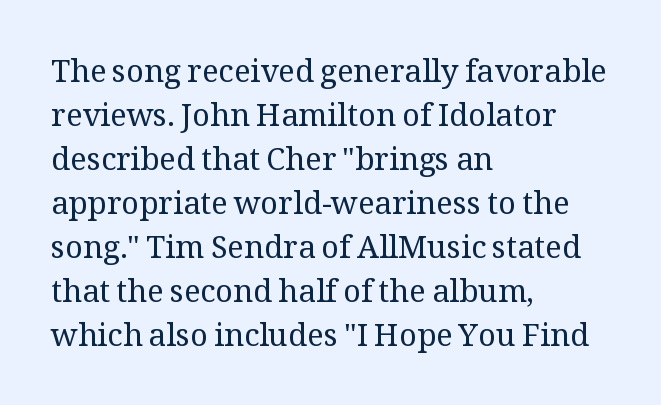
These lines are rendered in a variable-pitch font. Type without underlining. Left-aligned paragraph, ragged on the right. The space between consecutive lines is moderate. These glyphs show unthickened strokes, regular width or finer. Here the glyphs are tracked normally, forming tight word shapes.
